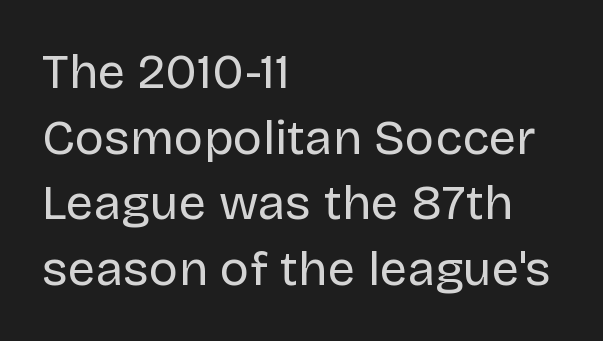
Q: Is the text bold? A: No.
Q: Is the text italic (slanted)? A: No, it is upright.
Q: Is the typeface a serif or a sans-serif typeface? A: Sans-serif.
Q: Is the text underlined? A: No.
Q: How is the paragraph aligned? A: Left-aligned.
Q: Is the spacing between letters normal or unusually wide? A: Normal.
Q: Is the spacing between lines tight, normal or loose? A: Normal.
Q: Width (condensed, normal, or wide)? A: Normal.
Q: Stroke contrast? A: Low.
Q: x-height? A: Large.
Q: Monospaced? A: No.
